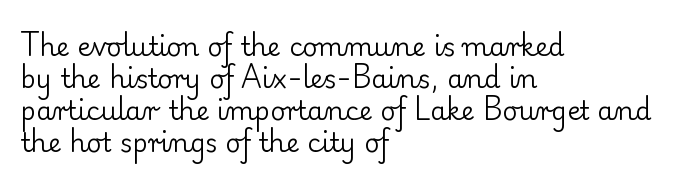
{"italic": "no", "bold": "no", "underline": "no", "align": "left", "line_spacing_ratio": 1.23, "letter_spacing": "normal", "letter_spacing_em": 0.0, "glyph_px": 26}
